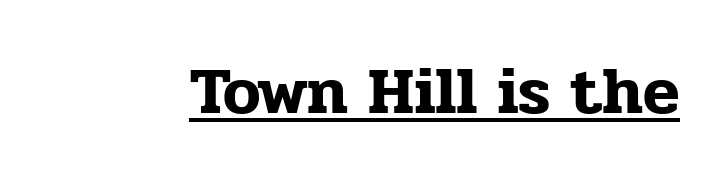
Character widths vary here, with narrow letters taking less room than wide ones. To sum up the face: it has serifs. These lines keep a tight, regular rhythm from letter to letter. Emphasis is given by a line drawn under the lettering. Every character sits straight up, as roman type does.
